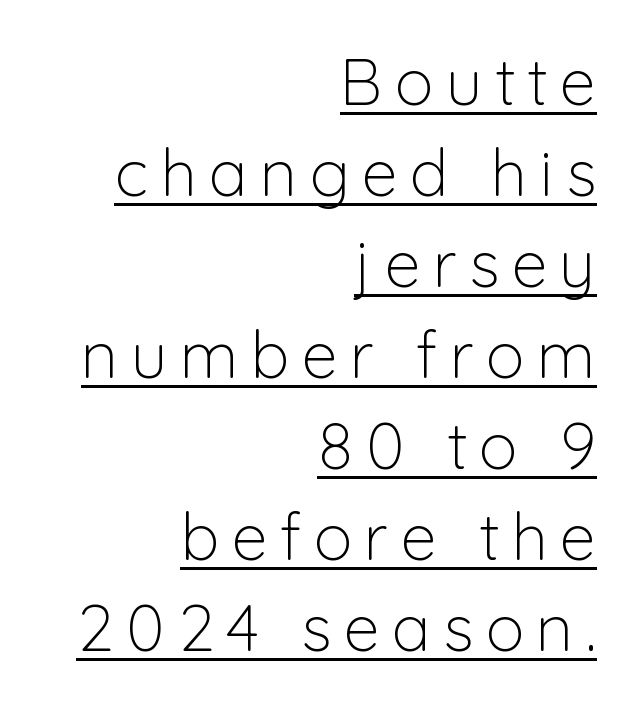
{"serif": "no", "italic": "no", "bold": "no", "weight": "light", "width": "normal", "stroke_contrast": "low", "x_height": "medium", "monospaced": "no", "underline": "yes", "align": "right", "line_spacing": "normal", "line_spacing_ratio": 1.4, "glyph_px": 65}
